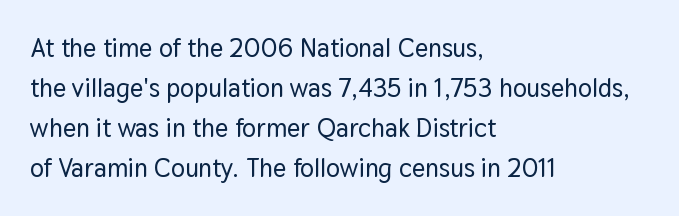
{"italic": "no", "underline": "no", "align": "left", "line_spacing": "normal", "line_spacing_ratio": 1.54, "letter_spacing": "normal", "letter_spacing_em": 0.0, "glyph_px": 26}
